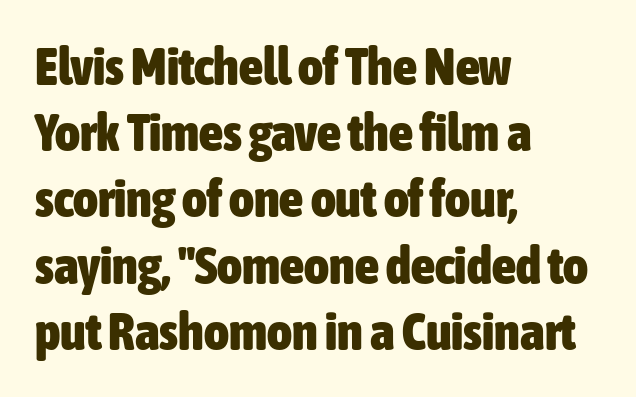
The letters stand upright; this is a roman face. Observe the ordinary spacing: letters are neighbours, not strangers. The text was rendered using a sans face with plain stroke endings. Interline gaps are of average width in this sample.
